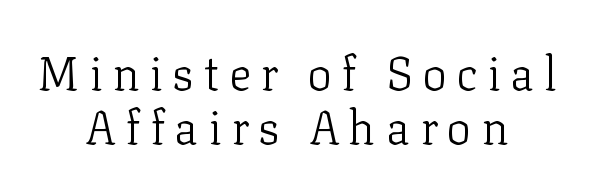
The image shows 47 px light serif type, upright; set centered, tight line spacing (1.15x), unusually wide letter spacing (+0.2 em), not underlined; low stroke contrast and a medium x-height.
